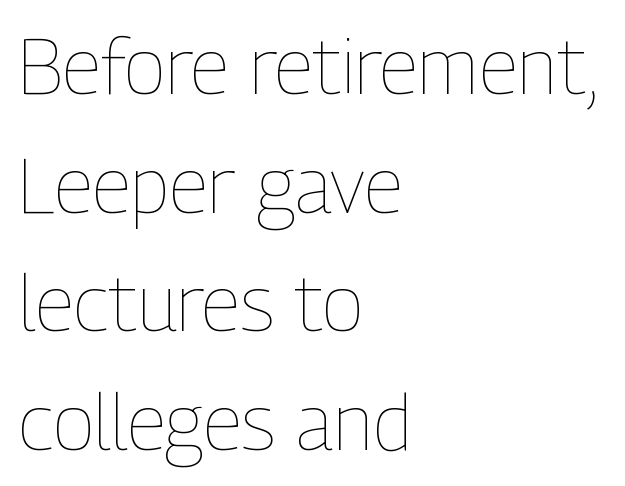
The image shows 78 px thin, condensed type, upright; set left-aligned, normal line spacing (1.52x), normal letter spacing, not underlined; low stroke contrast and a medium x-height.
